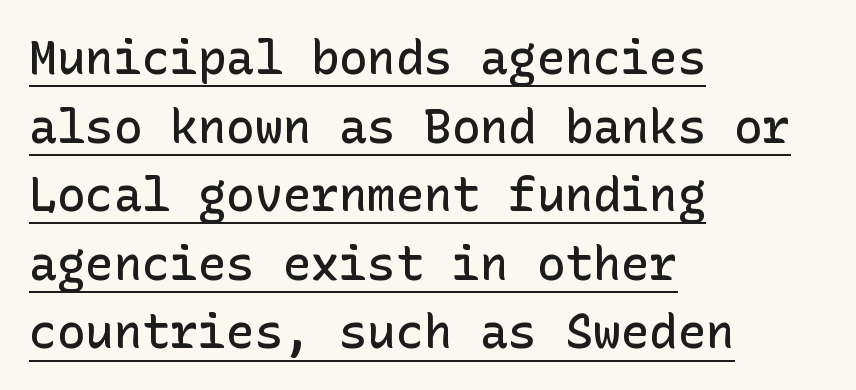
This rendering leaves character spacing at its baseline value. A typesetter would mark this as roman, not italic. The rag falls on the right side of this text block. What weight is shown? A semibold, between regular and bold. Unlike a traditional serif, this face leaves its strokes unadorned.
